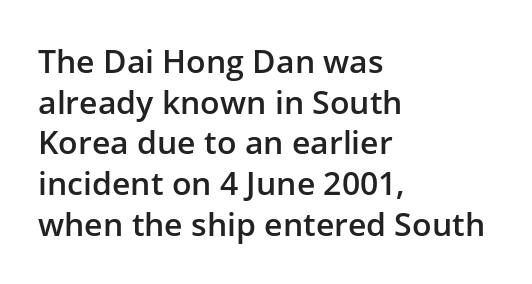
Q: Is the text bold? A: Semi-bold.
Q: Is the text italic (slanted)? A: No, it is upright.
Q: Is the typeface a serif or a sans-serif typeface? A: Sans-serif.
Q: Is the text underlined? A: No.
Q: How is the paragraph aligned? A: Left-aligned.
Q: Is the spacing between letters normal or unusually wide? A: Normal.
Q: Is the spacing between lines tight, normal or loose? A: Normal.
Q: Width (condensed, normal, or wide)? A: Normal.
Q: Stroke contrast? A: Low.
Q: x-height? A: Medium.
Q: Monospaced? A: No.
